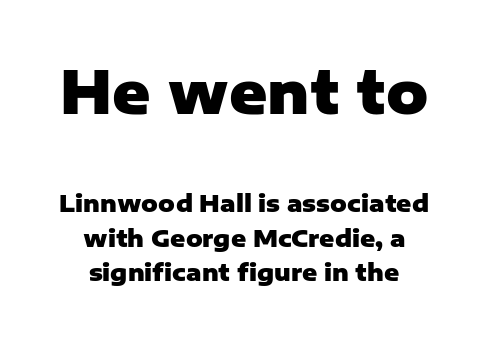
{"serif": "no", "italic": "no", "bold": "yes", "weight": "heavy", "width": "normal", "stroke_contrast": "low", "x_height": "medium", "monospaced": "no", "underline": "no", "align": "center", "line_spacing": "normal", "line_spacing_ratio": 1.51, "letter_spacing": "normal", "letter_spacing_em": 0.0, "larger_block": "first", "size_ratio": 2.52, "glyph_px": 58}
